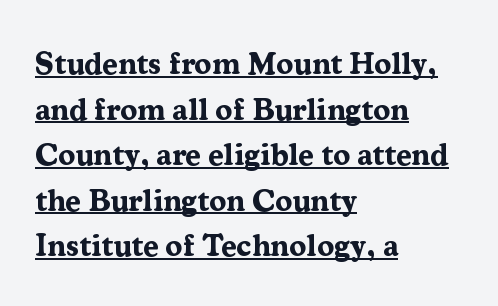
Q: Is the text bold? A: Yes.
Q: Is the text italic (slanted)? A: No, it is upright.
Q: Is the typeface a serif or a sans-serif typeface? A: Serif.
Q: Is the text underlined? A: Yes.
Q: How is the paragraph aligned? A: Left-aligned.
Q: Is the spacing between letters normal or unusually wide? A: Normal.
Q: Is the spacing between lines tight, normal or loose? A: Normal.
Q: Width (condensed, normal, or wide)? A: Normal.
Q: Stroke contrast? A: Medium.
Q: x-height? A: Medium.
Q: Monospaced? A: No.
